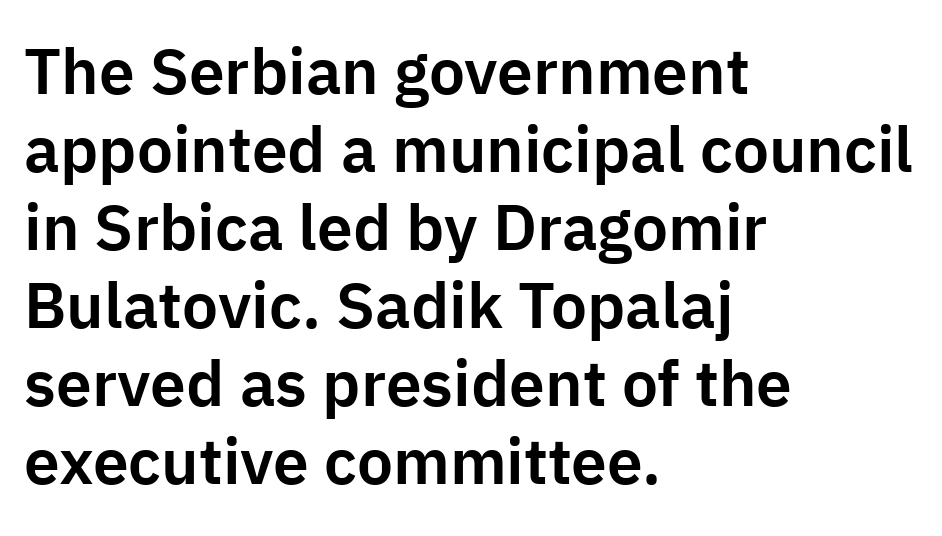
To sum up the face: it is a sans, with no serifs. Posture: straight, roman, zero tilt. Lines of text with bare space underneath. This sample has the flowing, uneven cadence of proportional lettering.
